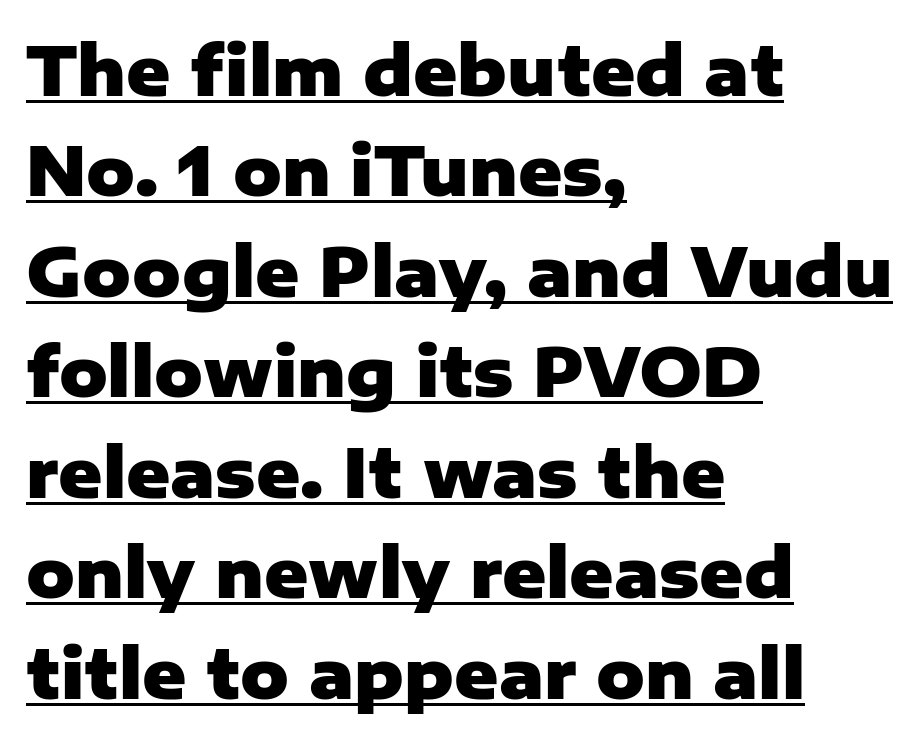
Is the letter spacing exaggerated? No — it looks like the ordinary default. This sample has the flowing, uneven cadence of proportional lettering. Thick stems and heavy bowls — unmistakably bold. Italic: no, the glyphs are upright roman.
